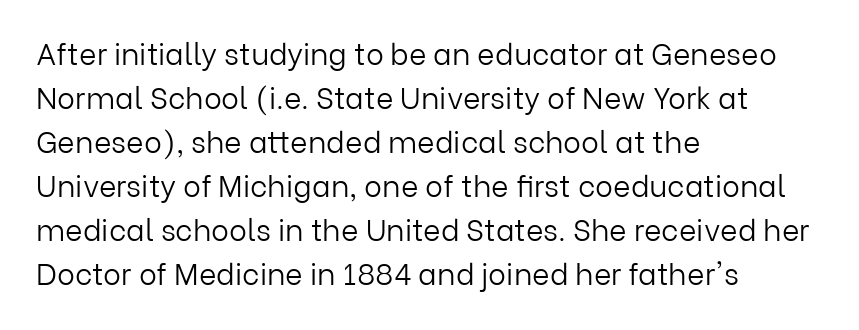
The image shows 30 px light sans-serif type, upright; set left-aligned, normal line spacing (1.47x), normal letter spacing, not underlined; low stroke contrast and a medium x-height.
